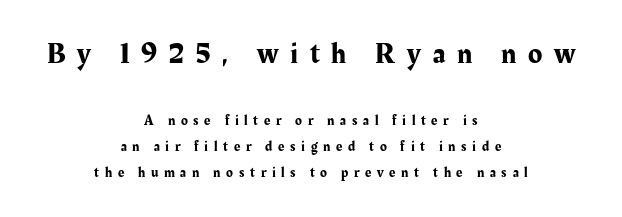
Is the block centered? Yes — each line is placed symmetrically about the middle. Block one is the big one; block two sits smaller underneath. Look at the tracking — it's clearly loosened, letters drifting apart. No italicization has been applied; the sample stays upright. The designer went with a serif here, giving each stem small feet.
